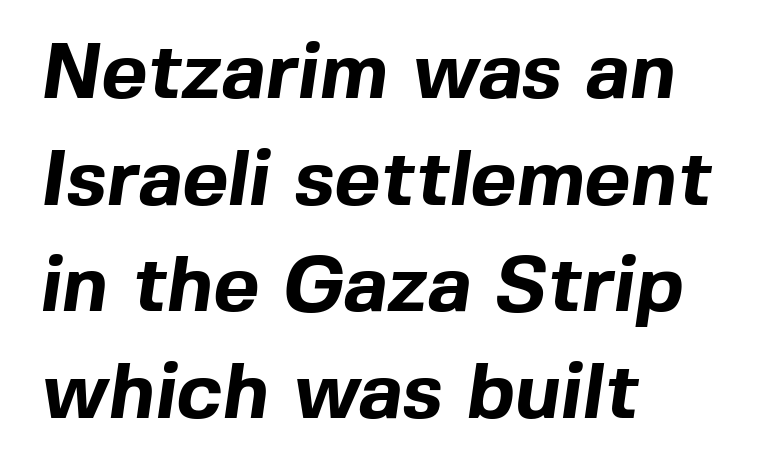
{"serif": "no", "bold": "yes", "weight": "bold", "width": "normal", "x_height": "medium", "monospaced": "no", "underline": "no", "align": "left", "line_spacing": "normal", "line_spacing_ratio": 1.35, "letter_spacing": "normal", "letter_spacing_em": 0.0, "glyph_px": 79}
